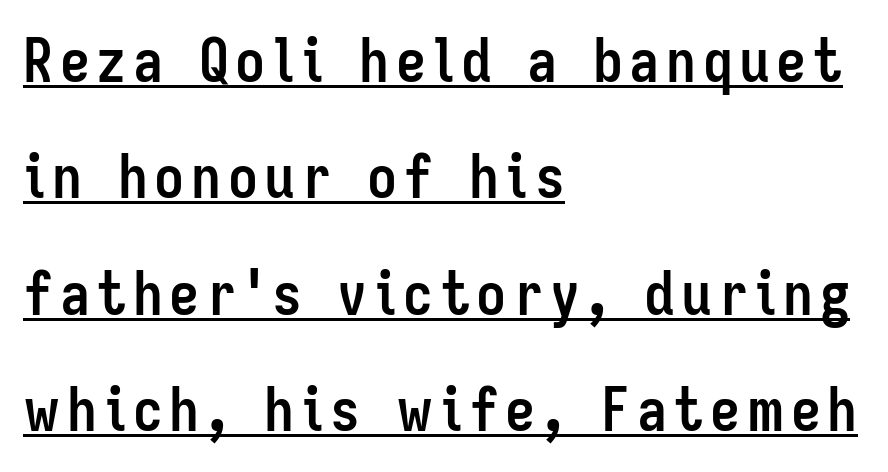
Q: Is the text bold? A: Yes.
Q: Is the text italic (slanted)? A: No, it is upright.
Q: Is the typeface a serif or a sans-serif typeface? A: Sans-serif.
Q: Is the text underlined? A: Yes.
Q: How is the paragraph aligned? A: Left-aligned.
Q: Is the spacing between lines tight, normal or loose? A: Loose.
Q: Width (condensed, normal, or wide)? A: Condensed.
Q: Stroke contrast? A: Low.
Q: x-height? A: Medium.
Q: Monospaced? A: No.
